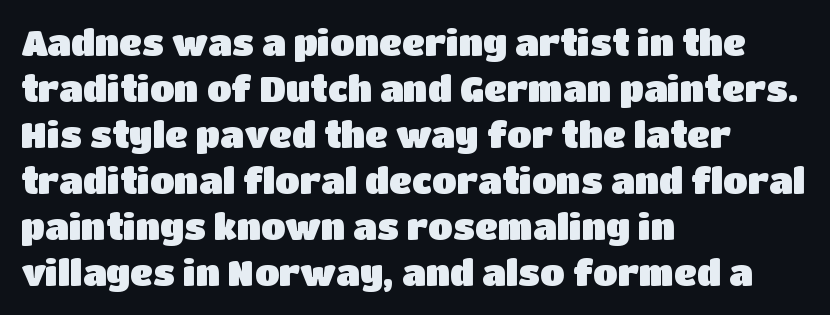
The image shows 36 px sans-serif type, upright; set left-aligned, normal line spacing (1.28x), normal letter spacing, not underlined; low stroke contrast and a large x-height.
